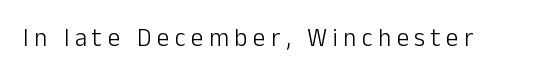
Q: Is the text bold? A: No.
Q: Is the text italic (slanted)? A: No, it is upright.
Q: Is the text underlined? A: No.
Q: Is the spacing between letters normal or unusually wide? A: Unusually wide.
